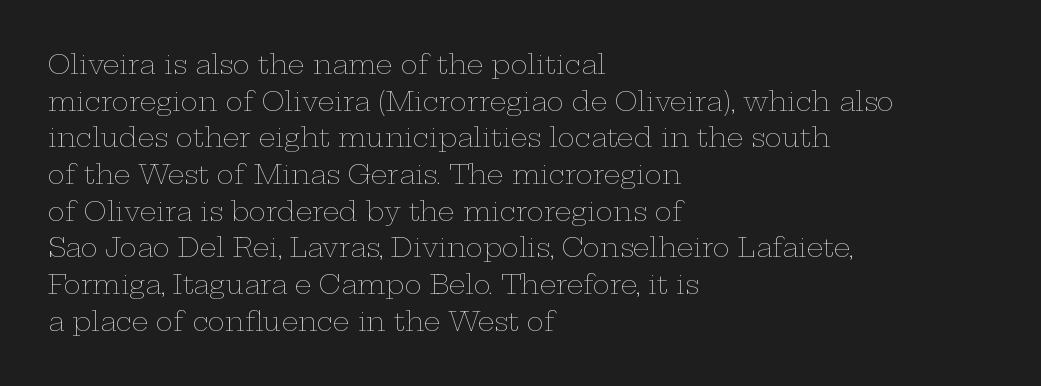
In CSS terms this would be text-align: left. The words here are not underlined. The font is comparable to plain body text, perhaps lighter. Every character sits straight up, as roman type does. The vertical gap from one line to the next is medium. Compared with typical body copy, the letter spacing here is the same.
